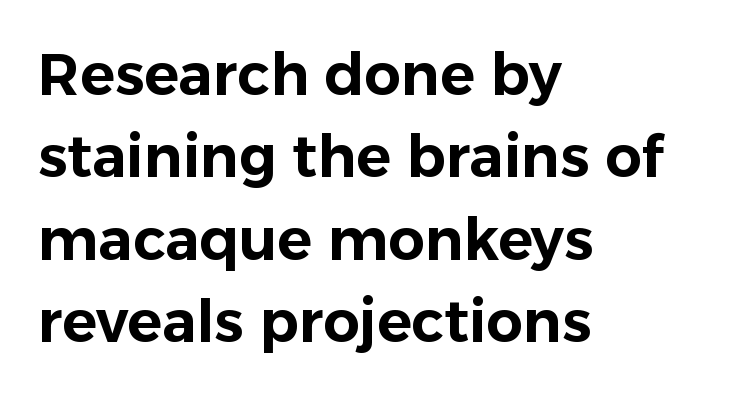
The typeface chosen for these lines omits serifs. You could not count columns in this text — the font is proportionally spaced. Lines of text with bare space underneath. The horizontal fit of the characters is conventional and even. Ascenders rise straight up at ninety degrees. Regular leading.
